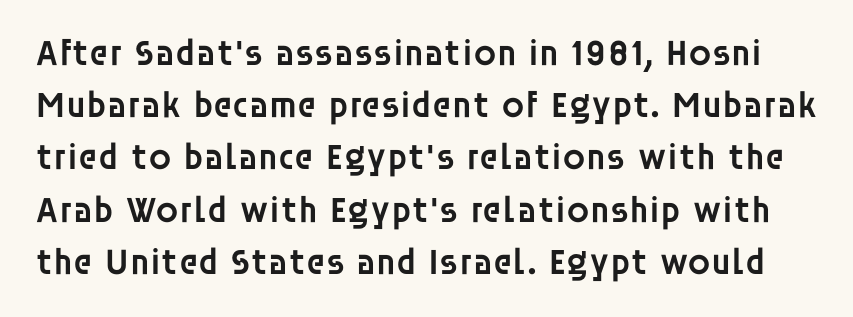
Q: Is the text bold? A: Semi-bold.
Q: Is the text italic (slanted)? A: No, it is upright.
Q: Is the typeface a serif or a sans-serif typeface? A: Sans-serif.
Q: Is the text underlined? A: No.
Q: Is the spacing between letters normal or unusually wide? A: Normal.
Q: Is the spacing between lines tight, normal or loose? A: Normal.
Q: Width (condensed, normal, or wide)? A: Normal.
Q: Stroke contrast? A: Low.
Q: x-height? A: Large.
Q: Monospaced? A: No.
